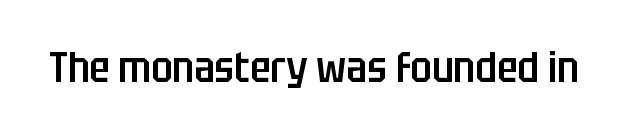
The image shows 43 px semibold, condensed sans-serif type, upright; set normal letter spacing, not underlined; low stroke contrast and a large x-height.
